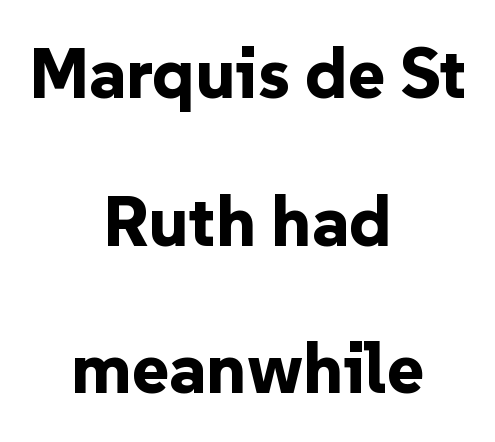
The letters advance in unequal steps, a hallmark of proportional type. Is the letter spacing exaggerated? No — it looks like the ordinary default. These lines are composed in type without serifs. The font is running at its bold setting. Words float on clear page, feet unadorned. The passage shown stacks its lines with a broad gap.
